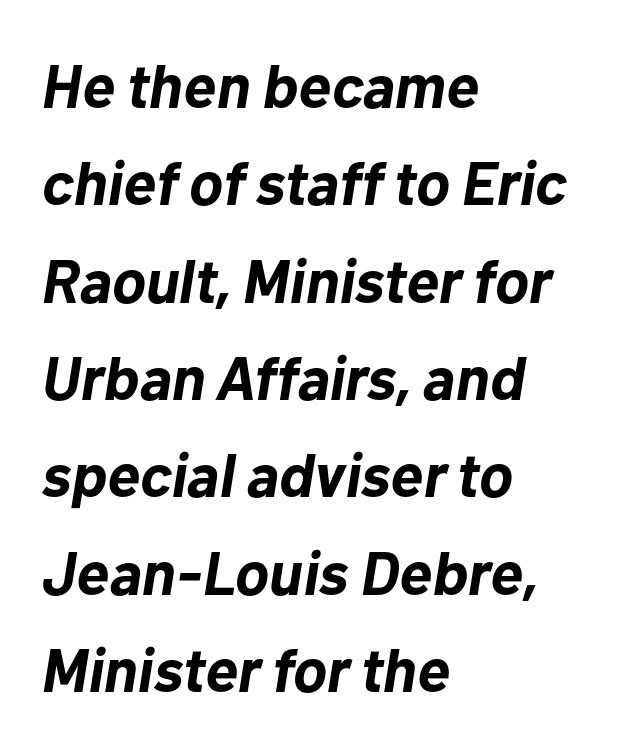
The image shows 62 px bold type, italic (leaning right); set left-aligned, normal line spacing (1.57x), normal letter spacing, not underlined; low stroke contrast and a medium x-height.
